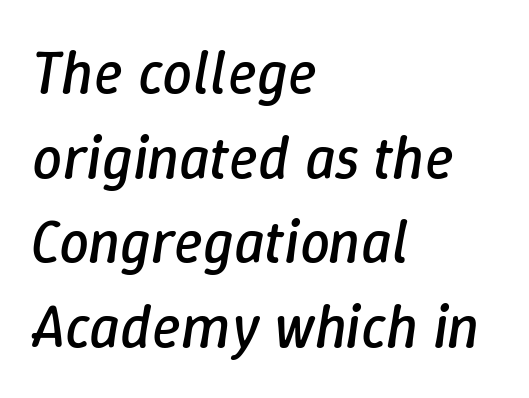
The image shows 60 px regular-weight type, italic (leaning right); set left-aligned, normal line spacing (1.41x), normal letter spacing, not underlined; low stroke contrast and a medium x-height.
